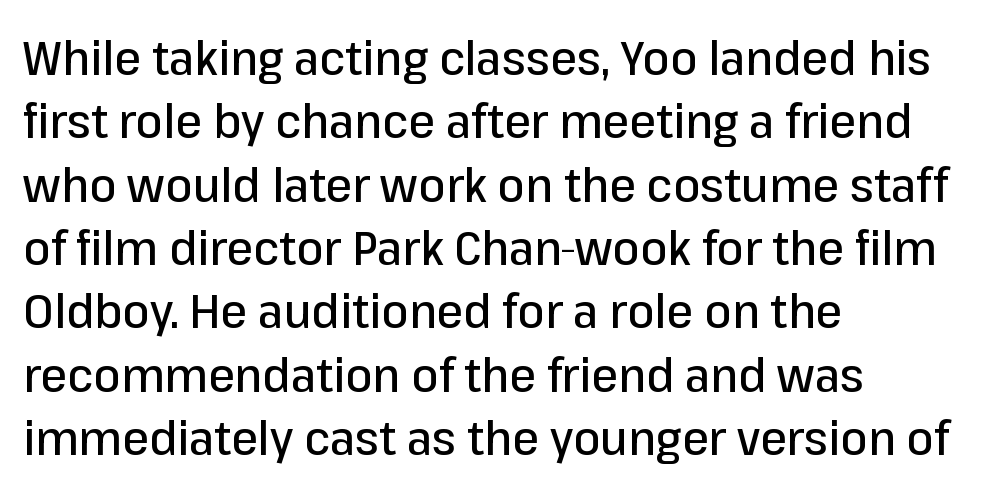
Q: Is the text italic (slanted)? A: No, it is upright.
Q: Is the typeface a serif or a sans-serif typeface? A: Sans-serif.
Q: Is the text underlined? A: No.
Q: How is the paragraph aligned? A: Left-aligned.
Q: Is the spacing between letters normal or unusually wide? A: Normal.
Q: Is the spacing between lines tight, normal or loose? A: Normal.
Q: Width (condensed, normal, or wide)? A: Normal.
Q: Stroke contrast? A: Low.
Q: x-height? A: Medium.
Q: Monospaced? A: No.
